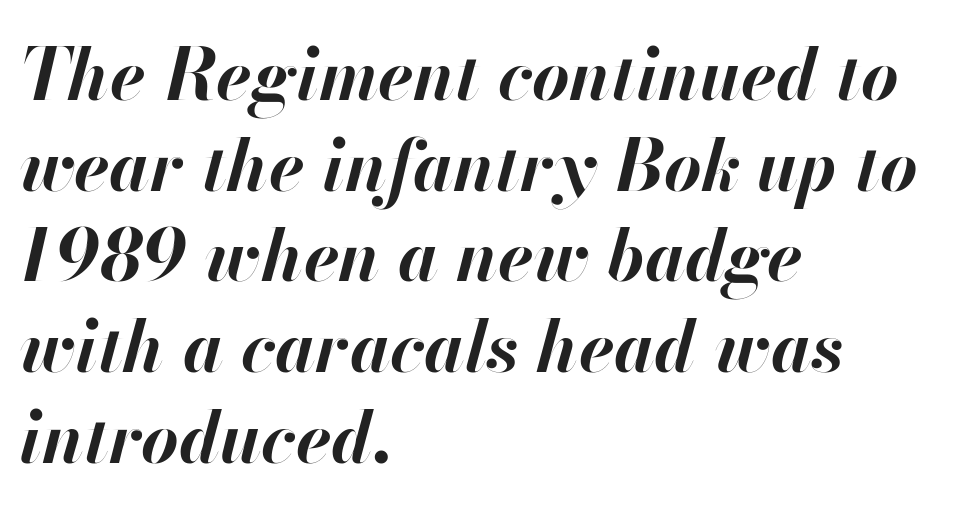
{"italic": "yes", "lean": "right", "slant_degrees": 13, "bold": "yes", "weight": "bold", "width": "normal", "stroke_contrast": "high", "x_height": "small", "monospaced": "no", "underline": "no", "align": "left", "line_spacing": "normal", "line_spacing_ratio": 1.26, "letter_spacing": "normal", "letter_spacing_em": 0.0, "glyph_px": 72}
